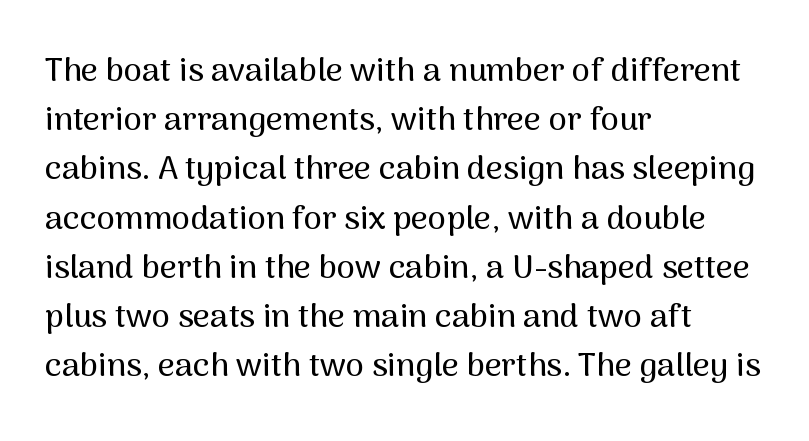
{"serif": "no", "italic": "no", "width": "normal", "stroke_contrast": "medium", "x_height": "medium", "monospaced": "no", "underline": "no", "align": "left", "line_spacing": "normal", "line_spacing_ratio": 1.49, "letter_spacing": "normal", "letter_spacing_em": 0.0, "glyph_px": 33}
